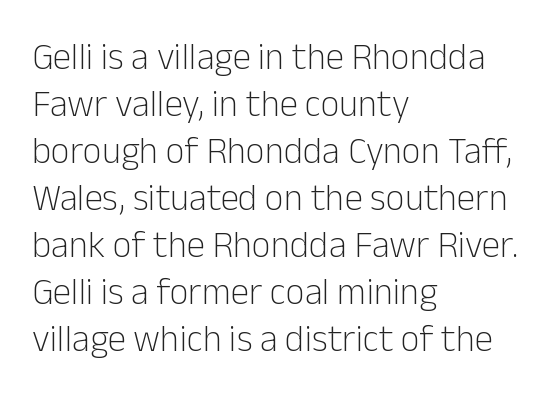
The image shows 37 px light sans-serif type, upright; set left-aligned, normal line spacing (1.27x), normal letter spacing, not underlined; low stroke contrast and a medium x-height.
